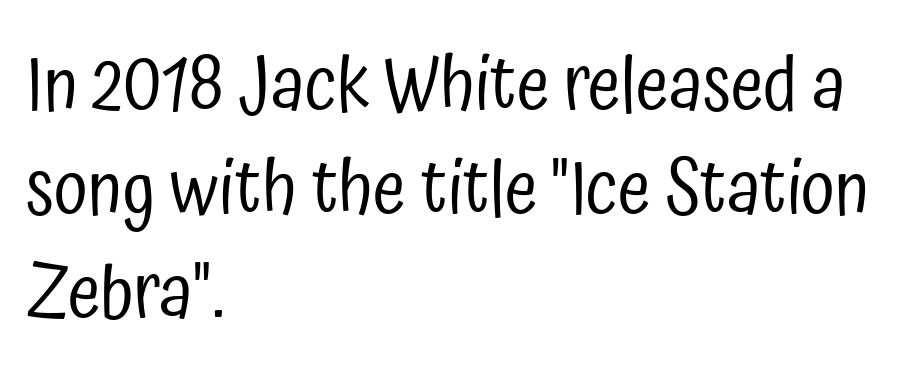
Q: Is the text bold? A: No.
Q: Is the text italic (slanted)? A: No, it is upright.
Q: Is the typeface a serif or a sans-serif typeface? A: Sans-serif.
Q: Is the text underlined? A: No.
Q: How is the paragraph aligned? A: Left-aligned.
Q: Is the spacing between letters normal or unusually wide? A: Normal.
Q: Is the spacing between lines tight, normal or loose? A: Normal.
Q: Width (condensed, normal, or wide)? A: Condensed.
Q: Stroke contrast? A: Low.
Q: x-height? A: Medium.
Q: Monospaced? A: No.
